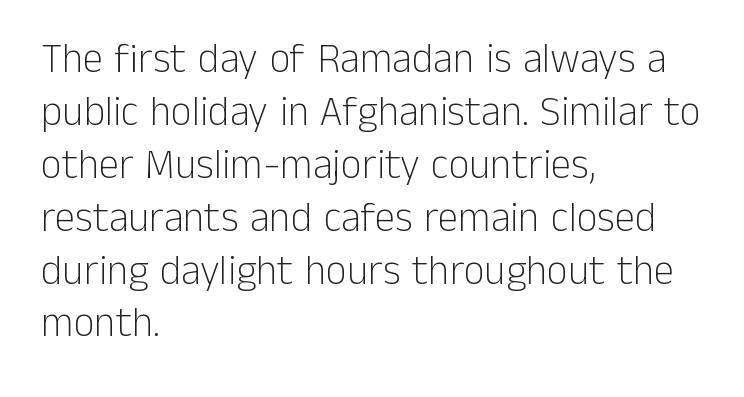
Q: Is the text bold? A: No.
Q: Is the text italic (slanted)? A: No, it is upright.
Q: Is the typeface a serif or a sans-serif typeface? A: Sans-serif.
Q: Is the text underlined? A: No.
Q: How is the paragraph aligned? A: Left-aligned.
Q: Is the spacing between letters normal or unusually wide? A: Normal.
Q: Is the spacing between lines tight, normal or loose? A: Normal.
Q: Width (condensed, normal, or wide)? A: Normal.
Q: Stroke contrast? A: Low.
Q: x-height? A: Medium.
Q: Monospaced? A: No.
